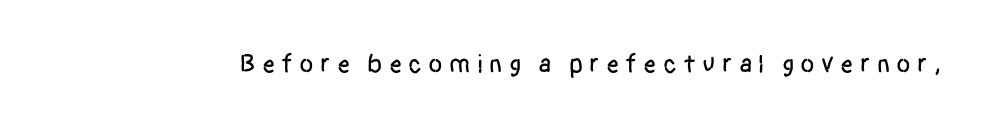
Q: Is the text italic (slanted)? A: No, it is upright.
Q: Is the text underlined? A: No.
Q: Is the spacing between letters normal or unusually wide? A: Unusually wide.
